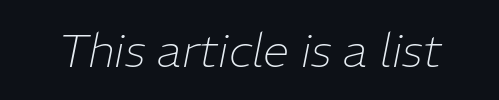
{"italic": "yes", "lean": "right", "slant_degrees": 11, "bold": "no", "weight": "thin", "width": "normal", "stroke_contrast": "low", "x_height": "medium", "monospaced": "no", "underline": "no", "letter_spacing": "normal", "letter_spacing_em": 0.0, "glyph_px": 47}
